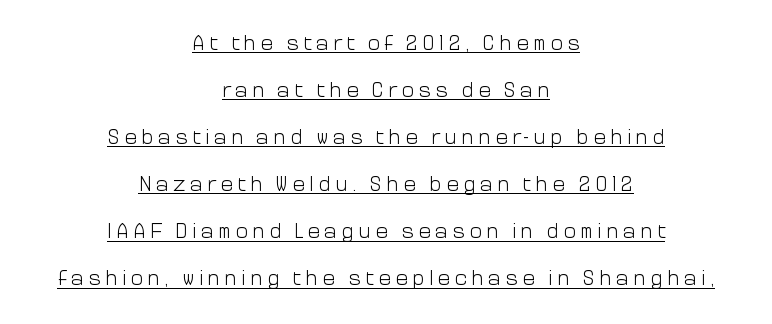
Q: Is the text bold? A: No.
Q: Is the text italic (slanted)? A: No, it is upright.
Q: Is the text underlined? A: Yes.
Q: How is the paragraph aligned? A: Centered.
Q: Is the spacing between letters normal or unusually wide? A: Unusually wide.
Q: Is the spacing between lines tight, normal or loose? A: Loose.
